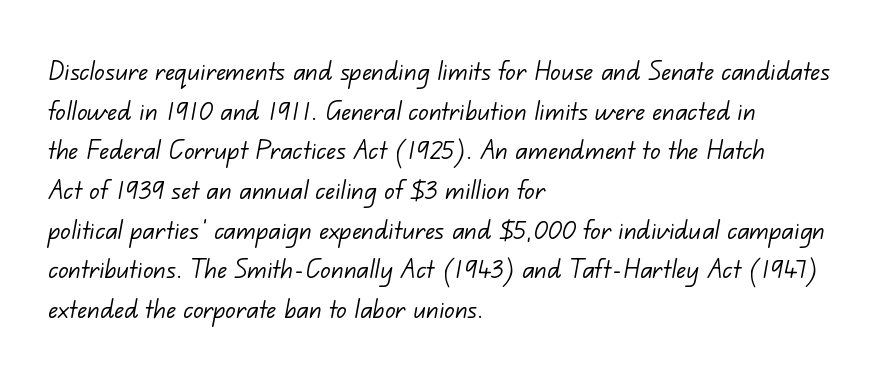
{"serif": "no", "bold": "no", "weight": "light", "width": "normal", "stroke_contrast": "low", "x_height": "small", "monospaced": "no", "underline": "no", "align": "left", "line_spacing_ratio": 1.24, "letter_spacing": "normal", "letter_spacing_em": 0.0, "glyph_px": 32}
